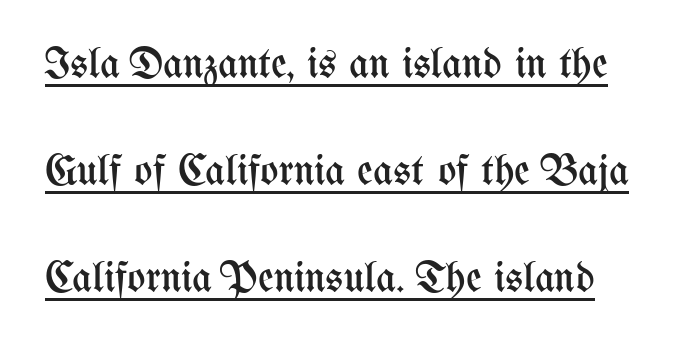
The image shows 43 px regular-weight, condensed type, upright; set loose line spacing (2.49x), normal letter spacing, underlined; medium stroke contrast and a medium x-height.
